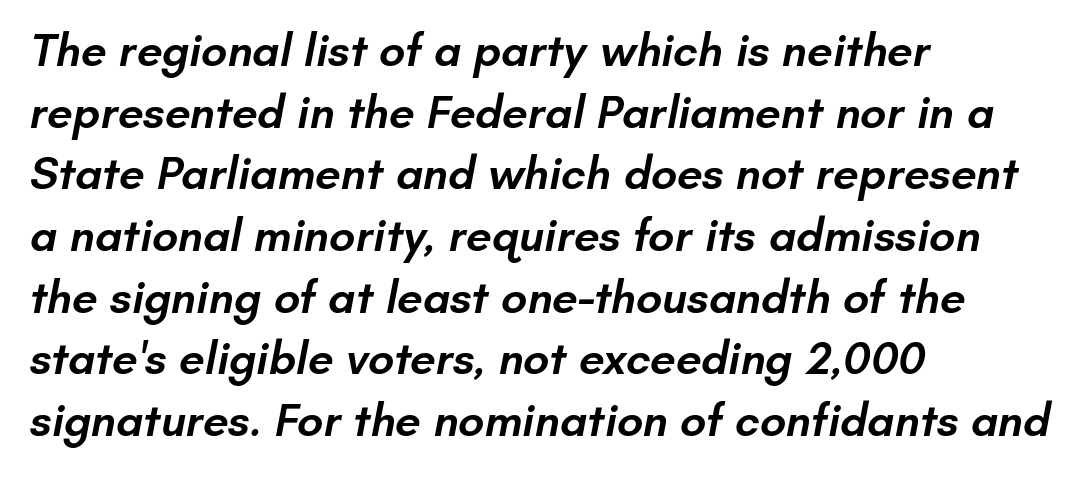
Q: Is the text bold? A: Semi-bold.
Q: Is the typeface a serif or a sans-serif typeface? A: Sans-serif.
Q: Is the text underlined? A: No.
Q: How is the paragraph aligned? A: Left-aligned.
Q: Is the spacing between letters normal or unusually wide? A: Normal.
Q: Is the spacing between lines tight, normal or loose? A: Normal.
Q: Width (condensed, normal, or wide)? A: Normal.
Q: Stroke contrast? A: Low.
Q: x-height? A: Small.
Q: Monospaced? A: No.
